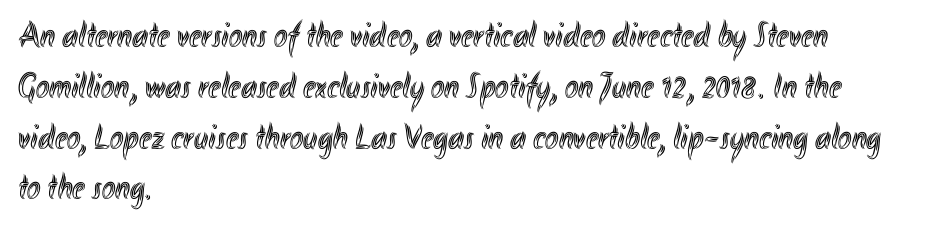
{"width": "condensed", "x_height": "small", "monospaced": "no", "underline": "no", "align": "left", "line_spacing": "normal", "line_spacing_ratio": 1.41, "letter_spacing": "normal", "letter_spacing_em": 0.0, "glyph_px": 36}
